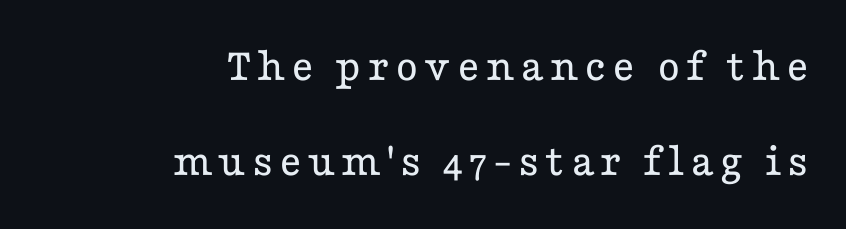
The image shows 48 px regular-weight, wide serif type, upright; set right-aligned, loose line spacing (1.98x), not underlined; low stroke contrast and a medium x-height.
